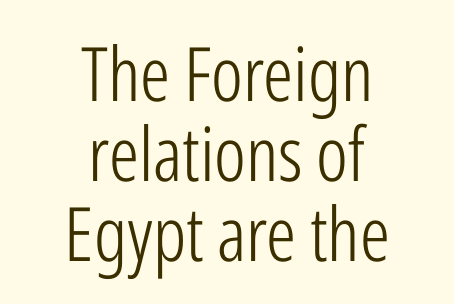
Decoration check: the copy has no underline. Unlike a traditional serif, this face leaves its strokes unadorned. The font's upright variant was chosen for this text. Compared with a flush-left layout, this one balances lines on the center instead.
